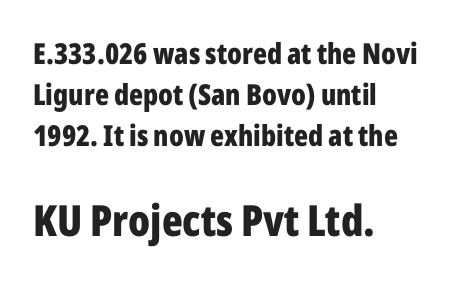
The face used here is proportionally spaced, like ordinary book or web type. The lines in this sample share a left origin and differ only in where they stop. The designer gave the closing block more size than the opening block. You'd pick this weight for a headline — it's a proper bold.
